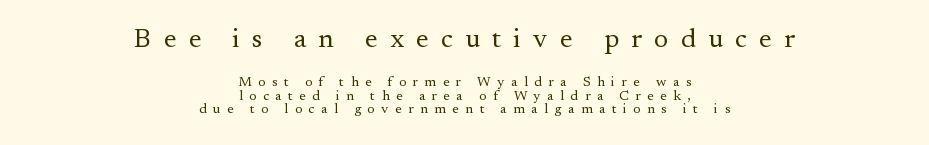
The weight would be labelled regular, book, light, or lighter still. The typography opts for an upright posture over an oblique one. Compared with typical paragraphs, the rows here are closer together. Unmarked baselines from the first word to the last.
